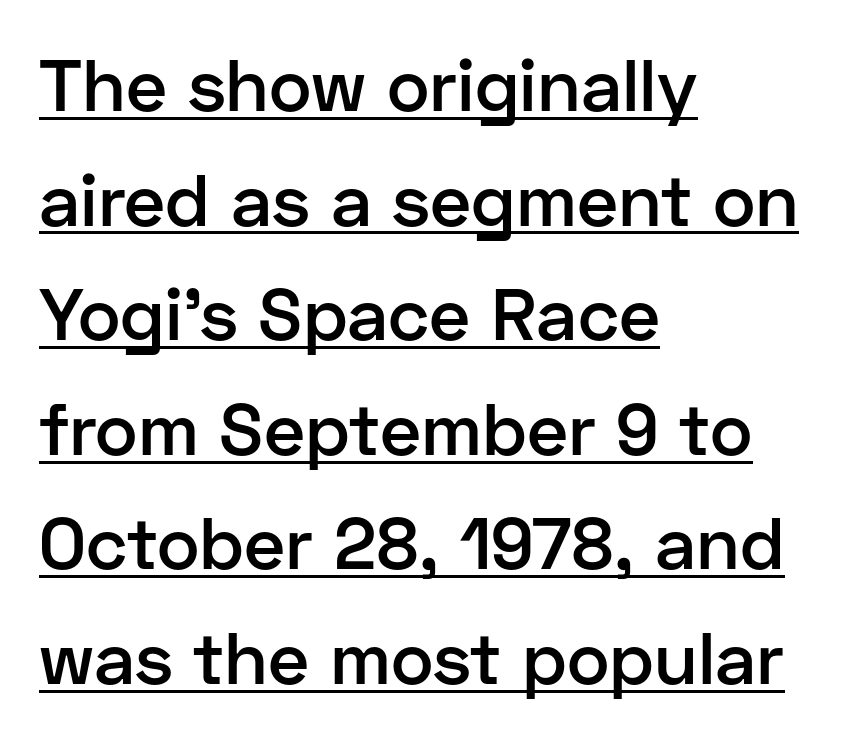
The rows are spaced the way most documents space them. You can tell from the bare stems that sans-serif type was used. What decoration does the sample have? An underline. Characters remain perfectly vertical along every line.
